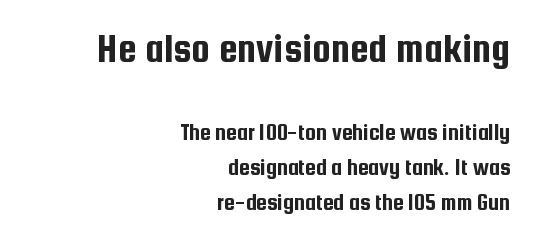
The image shows 42 px condensed sans-serif type, upright; set right-aligned, normal line spacing (1.45x), normal letter spacing, not underlined; the first (top) block is 1.75x larger; low stroke contrast and a medium x-height.
